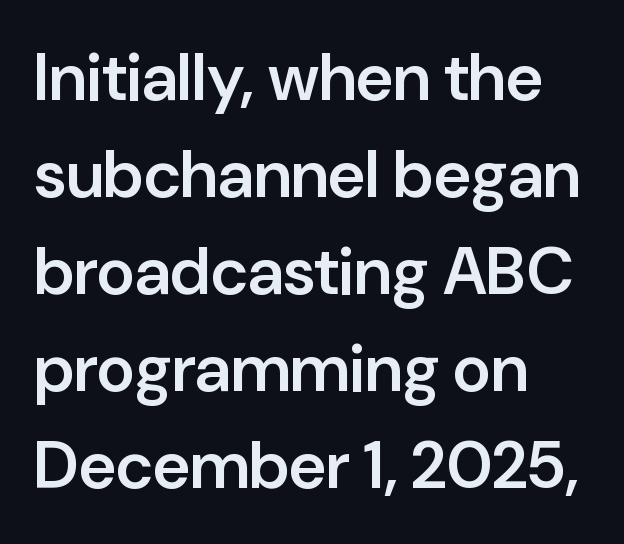
{"serif": "no", "italic": "no", "bold": "semi", "weight": "semibold", "width": "normal", "stroke_contrast": "low", "x_height": "medium", "monospaced": "no", "underline": "no", "align": "left", "line_spacing": "normal", "line_spacing_ratio": 1.47, "letter_spacing": "normal", "letter_spacing_em": 0.0, "glyph_px": 66}
